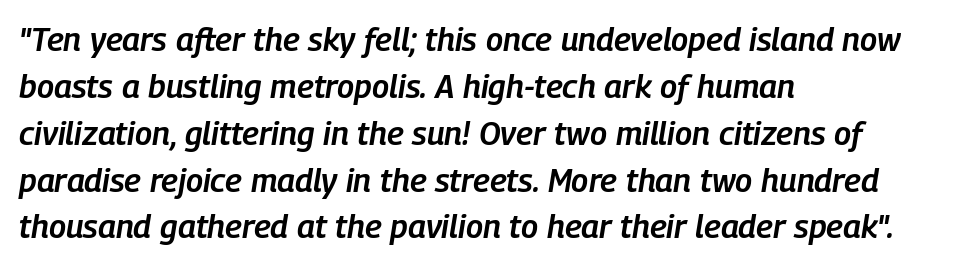
Q: Is the text bold? A: Semi-bold.
Q: Is the text italic (slanted)? A: Yes, it leans right by about 9 degrees.
Q: Is the text underlined? A: No.
Q: How is the paragraph aligned? A: Left-aligned.
Q: Is the spacing between letters normal or unusually wide? A: Normal.
Q: Is the spacing between lines tight, normal or loose? A: Normal.
Q: Width (condensed, normal, or wide)? A: Condensed.
Q: Stroke contrast? A: Low.
Q: x-height? A: Medium.
Q: Monospaced? A: No.
